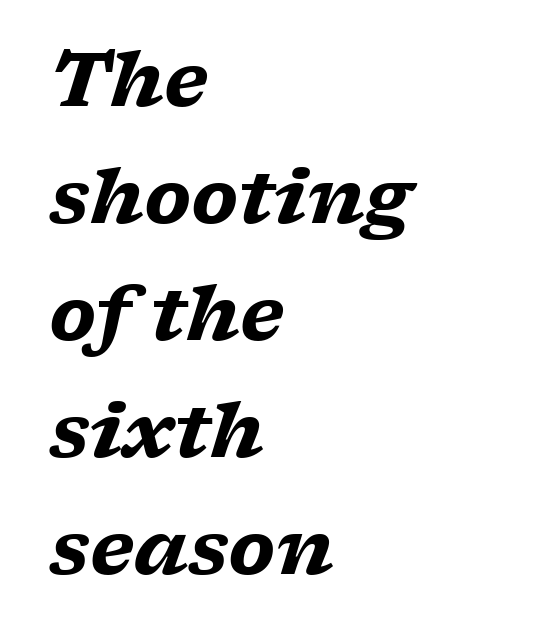
The image shows 74 px heavy, wide serif type, italic (leaning right); set left-aligned, normal line spacing (1.58x), normal letter spacing, not underlined; low stroke contrast and a medium x-height.
